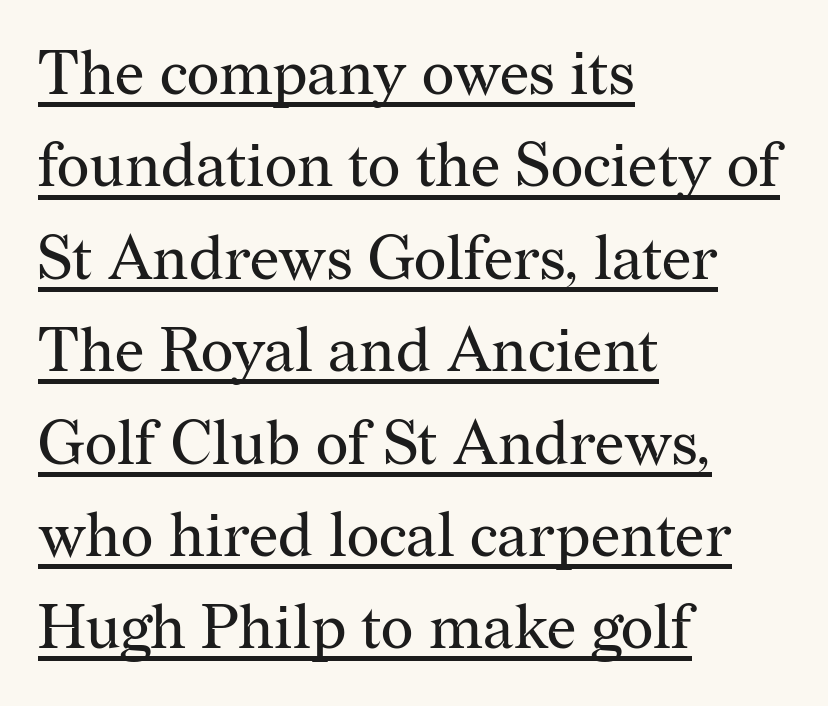
Compared with typical paragraphs, the rows here are spaced about the same. You could call the tracking neutral — neither tight nor loose. A light-to-regular cut is what we see here. Does the type have serifs? Yes, each stem ends in a small foot.
